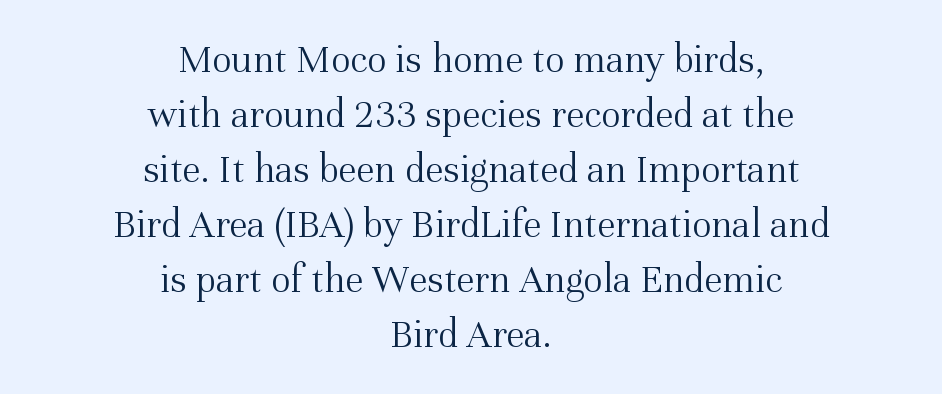
Q: Is the text bold? A: No.
Q: Is the text italic (slanted)? A: No, it is upright.
Q: Is the typeface a serif or a sans-serif typeface? A: Serif.
Q: Is the text underlined? A: No.
Q: How is the paragraph aligned? A: Centered.
Q: Is the spacing between letters normal or unusually wide? A: Normal.
Q: Is the spacing between lines tight, normal or loose? A: Normal.
Q: Width (condensed, normal, or wide)? A: Normal.
Q: Stroke contrast? A: Medium.
Q: x-height? A: Medium.
Q: Monospaced? A: No.
